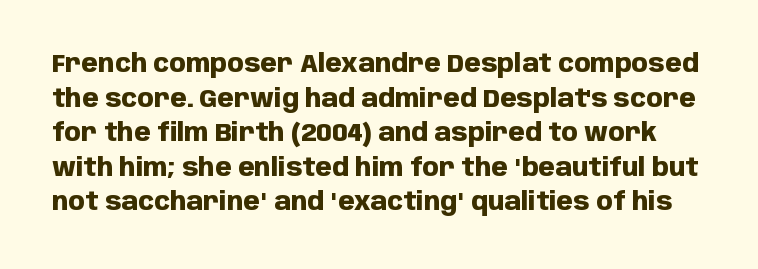
The image shows 24 px bold type, upright; set normal line spacing (1.44x), normal letter spacing, not underlined.
